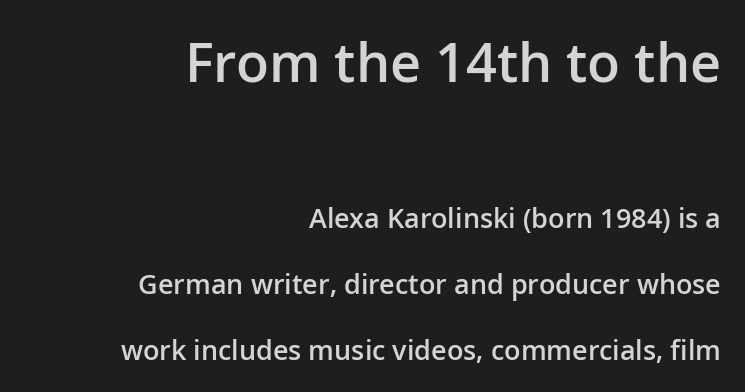
The image shows 54 px semibold sans-serif type, upright; set right-aligned, loose line spacing (2.44x), normal letter spacing, not underlined; the first (top) block is 2.0x larger; low stroke contrast and a medium x-height.
